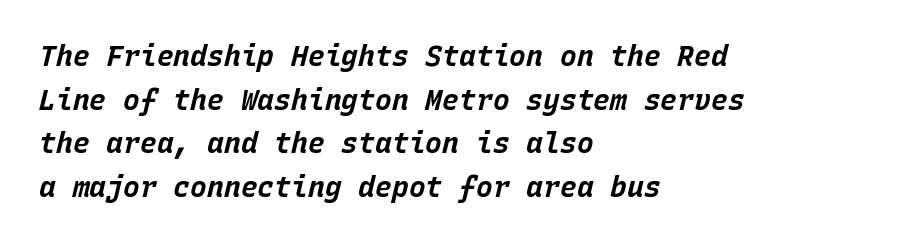
{"italic": "yes", "lean": "right", "slant_degrees": 15, "bold": "yes", "weight": "bold", "width": "normal", "stroke_contrast": "low", "x_height": "large", "monospaced": "yes", "underline": "no", "align": "left", "line_spacing": "normal", "line_spacing_ratio": 1.56, "letter_spacing": "normal", "letter_spacing_em": 0.0, "glyph_px": 28}
